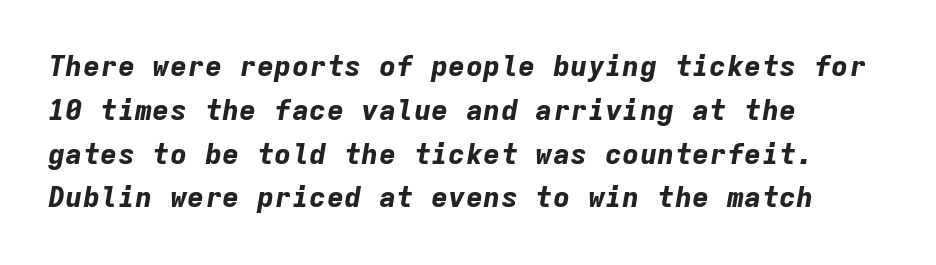
The image shows 29 px bold type, italic (leaning right), monospaced; set left-aligned, normal line spacing (1.51x), normal letter spacing, not underlined; low stroke contrast and a medium x-height.
